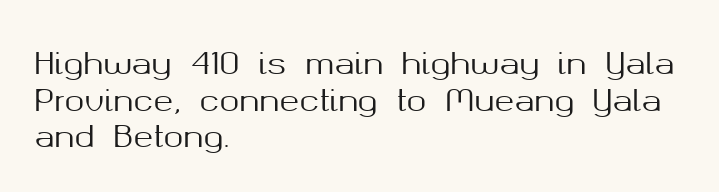
{"serif": "no", "italic": "no", "width": "normal", "stroke_contrast": "medium", "x_height": "medium", "monospaced": "no", "underline": "no", "align": "left", "line_spacing_ratio": 1.22, "letter_spacing": "normal", "letter_spacing_em": 0.0, "glyph_px": 30}
